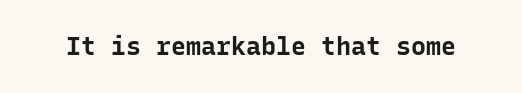
Underlining? Definitely not there. Strong, thick strokes mark this as bold type. This sample uses an upright cut, with every glyph sitting square on the baseline. A typesetter would call this zero additional tracking.
